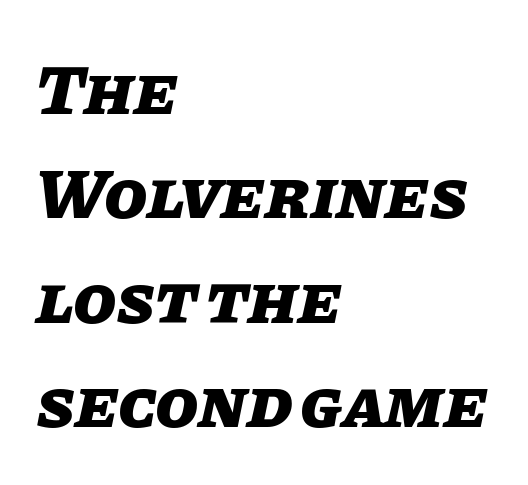
When letters slant like this, we call the style italic. Which margin do the lines hug? The left one — the right edge is uneven. Quick note: underline off. These lines are rendered in a variable-pitch font. The passage shown is emphatically bold. Regarding leading, the lines here are spaced in the standard way.
